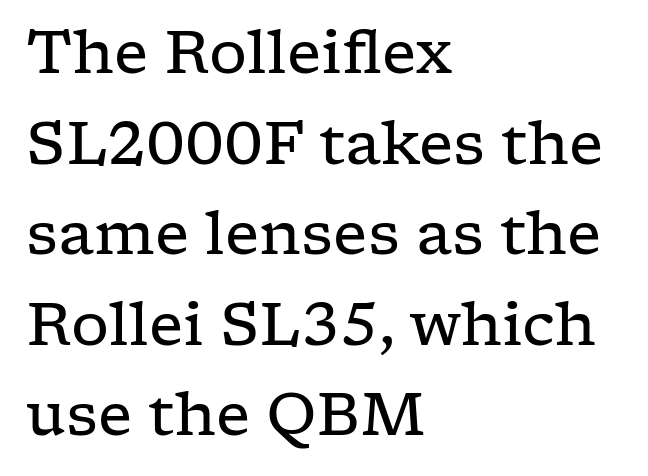
{"serif": "yes", "italic": "no", "bold": "no", "weight": "regular", "width": "wide", "stroke_contrast": "low", "x_height": "medium", "monospaced": "no", "underline": "no", "align": "left", "line_spacing": "normal", "line_spacing_ratio": 1.51, "letter_spacing": "normal", "letter_spacing_em": 0.0, "glyph_px": 60}
